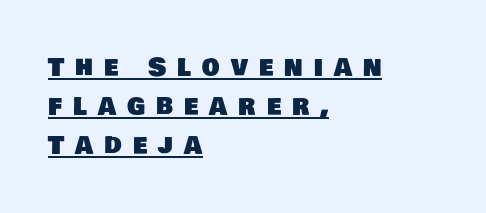
The image shows 25 px text type; set left-aligned, normal line spacing (1.56x), unusually wide letter spacing (+0.44 em), underlined.
